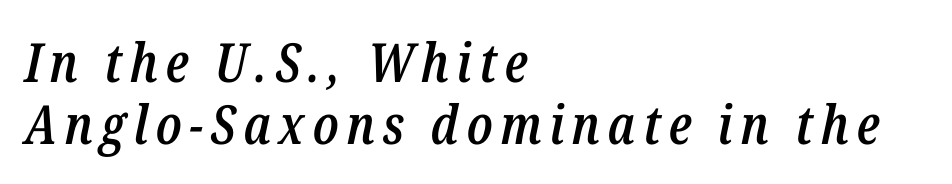
Q: Is the text bold? A: Semi-bold.
Q: Is the text italic (slanted)? A: Yes, it leans right by about 12 degrees.
Q: Is the text underlined? A: No.
Q: How is the paragraph aligned? A: Left-aligned.
Q: Is the spacing between lines tight, normal or loose? A: Tight.
Q: Width (condensed, normal, or wide)? A: Condensed.
Q: Stroke contrast? A: Low.
Q: x-height? A: Medium.
Q: Monospaced? A: No.
